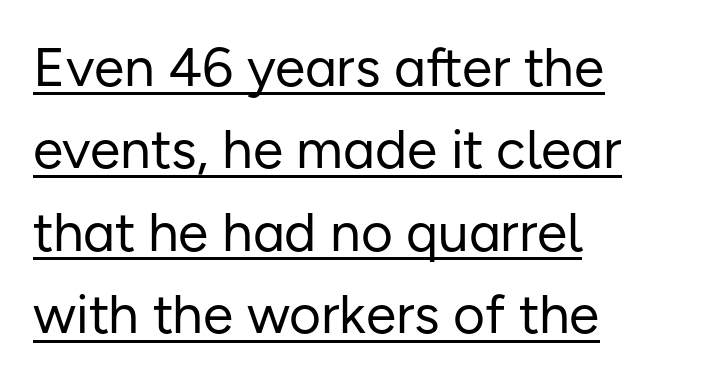
{"serif": "no", "italic": "no", "bold": "no", "weight": "regular", "width": "normal", "stroke_contrast": "low", "x_height": "medium", "monospaced": "no", "underline": "yes", "align": "left", "line_spacing": "normal", "line_spacing_ratio": 1.5, "letter_spacing": "normal", "letter_spacing_em": 0.0, "glyph_px": 55}
